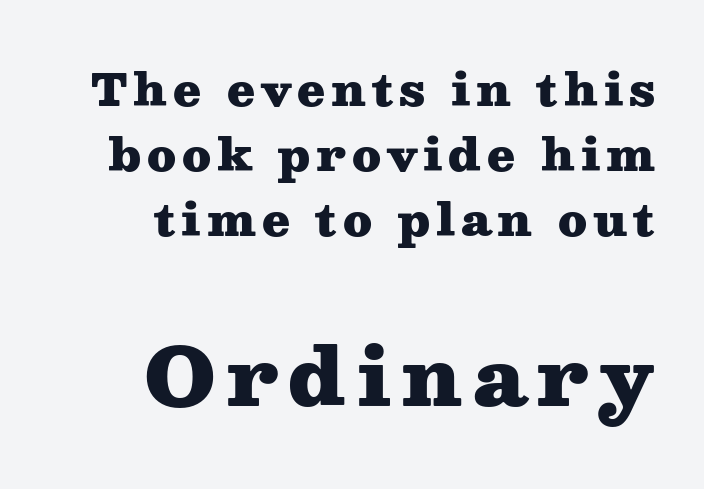
This sample keeps an unexceptional amount of space between lines. Serif or sans? Serif — the stroke terminals have little feet. Rendered with straight, roman letterforms. The letters advance in unequal steps, a hallmark of proportional type. The block sitting lower on the canvas is the one with enlarged characters.
